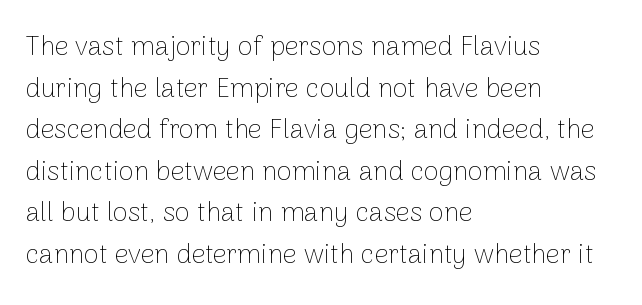
This sample uses an upright cut, with every glyph sitting square on the baseline. Lines of text with bare space underneath. The setting favours the left margin, as ordinary paragraphs usually do. Leading: standard. The typesetting does not lean heavy: it is not bold. You could call the tracking neutral — neither tight nor loose.
